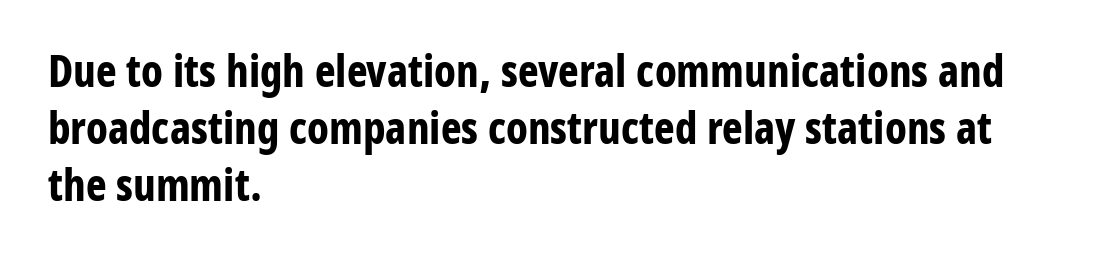
The image shows 44 px bold, condensed sans-serif type, upright; set left-aligned, normal line spacing (1.3x), normal letter spacing, not underlined; low stroke contrast and a medium x-height.
